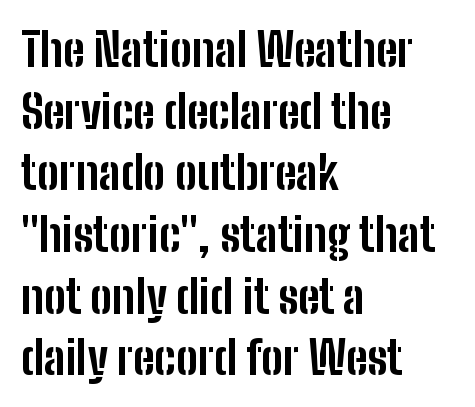
Q: Is the text bold? A: Yes.
Q: Is the text italic (slanted)? A: No, it is upright.
Q: Is the typeface a serif or a sans-serif typeface? A: Sans-serif.
Q: Is the text underlined? A: No.
Q: How is the paragraph aligned? A: Left-aligned.
Q: Is the spacing between letters normal or unusually wide? A: Normal.
Q: Is the spacing between lines tight, normal or loose? A: Normal.
Q: Width (condensed, normal, or wide)? A: Condensed.
Q: Stroke contrast? A: Low.
Q: x-height? A: Medium.
Q: Monospaced? A: No.
